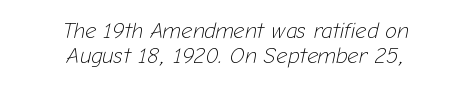
{"italic": "yes", "lean": "right", "slant_degrees": 12, "bold": "no", "underline": "no", "align": "center", "line_spacing": "tight", "line_spacing_ratio": 1.15, "letter_spacing": "normal", "letter_spacing_em": 0.0, "glyph_px": 22}
